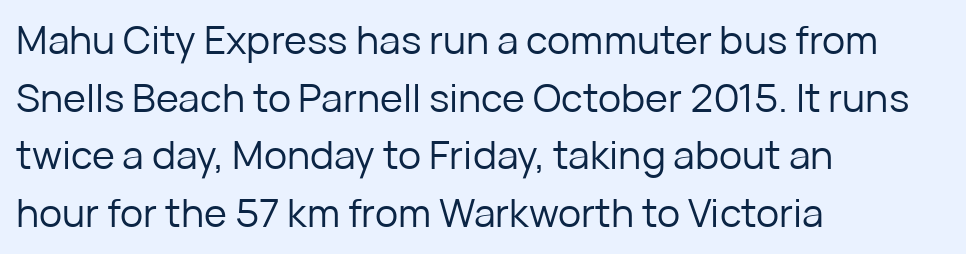
Q: Is the text bold? A: No.
Q: Is the text italic (slanted)? A: No, it is upright.
Q: Is the typeface a serif or a sans-serif typeface? A: Sans-serif.
Q: Is the text underlined? A: No.
Q: How is the paragraph aligned? A: Left-aligned.
Q: Is the spacing between letters normal or unusually wide? A: Normal.
Q: Is the spacing between lines tight, normal or loose? A: Normal.
Q: Width (condensed, normal, or wide)? A: Normal.
Q: Stroke contrast? A: Low.
Q: x-height? A: Medium.
Q: Monospaced? A: No.
